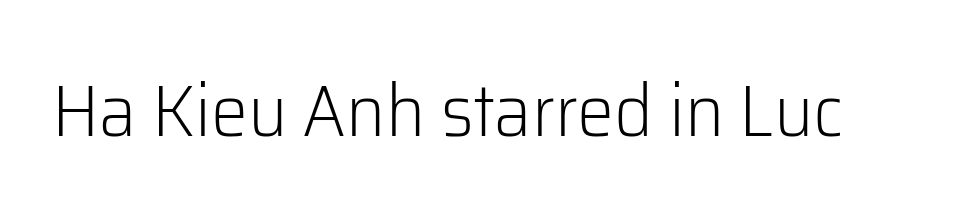
{"serif": "no", "italic": "no", "bold": "no", "weight": "light", "width": "normal", "stroke_contrast": "low", "x_height": "medium", "monospaced": "no", "underline": "no", "letter_spacing": "normal", "letter_spacing_em": 0.0, "glyph_px": 74}
